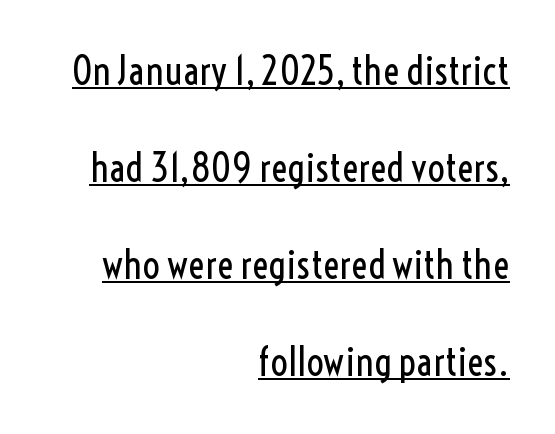
{"serif": "no", "italic": "no", "bold": "no", "weight": "regular", "width": "condensed", "x_height": "medium", "monospaced": "no", "underline": "yes", "align": "right", "line_spacing": "loose", "line_spacing_ratio": 2.49, "letter_spacing": "normal", "letter_spacing_em": 0.0, "glyph_px": 39}
